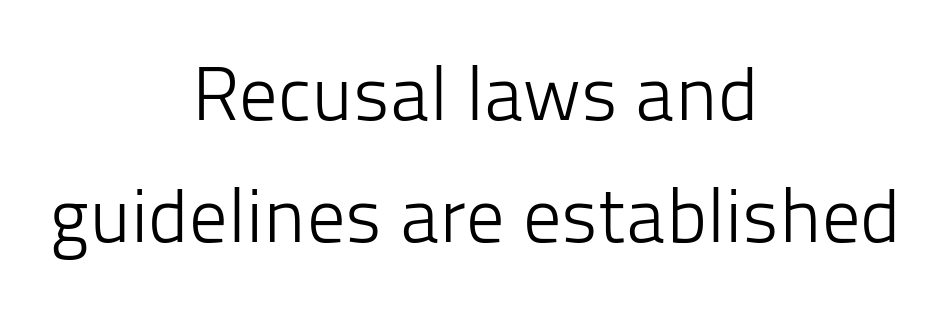
Q: Is the text bold? A: No.
Q: Is the text italic (slanted)? A: No, it is upright.
Q: Is the typeface a serif or a sans-serif typeface? A: Sans-serif.
Q: Is the text underlined? A: No.
Q: How is the paragraph aligned? A: Centered.
Q: Is the spacing between letters normal or unusually wide? A: Normal.
Q: Is the spacing between lines tight, normal or loose? A: Normal.
Q: Width (condensed, normal, or wide)? A: Normal.
Q: Stroke contrast? A: Low.
Q: x-height? A: Medium.
Q: Monospaced? A: No.
